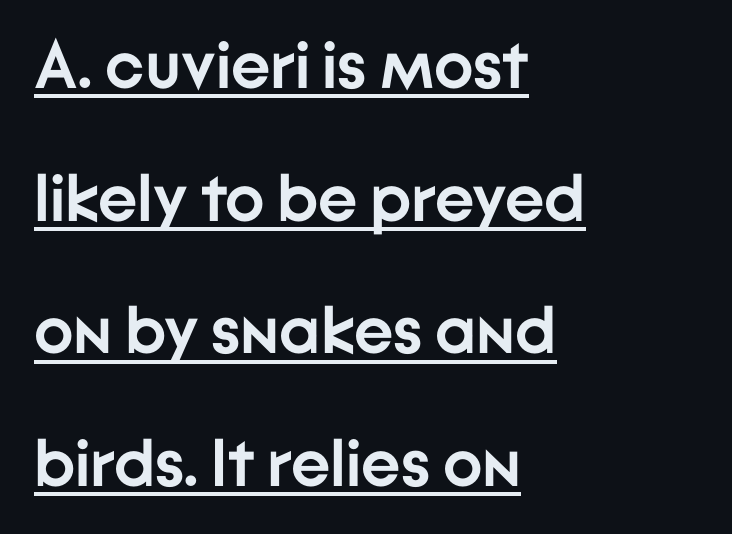
Q: Is the text bold? A: Yes.
Q: Is the text italic (slanted)? A: No, it is upright.
Q: Is the typeface a serif or a sans-serif typeface? A: Sans-serif.
Q: Is the text underlined? A: Yes.
Q: How is the paragraph aligned? A: Left-aligned.
Q: Is the spacing between letters normal or unusually wide? A: Normal.
Q: Is the spacing between lines tight, normal or loose? A: Loose.
Q: Width (condensed, normal, or wide)? A: Normal.
Q: Stroke contrast? A: Low.
Q: x-height? A: Medium.
Q: Monospaced? A: No.
